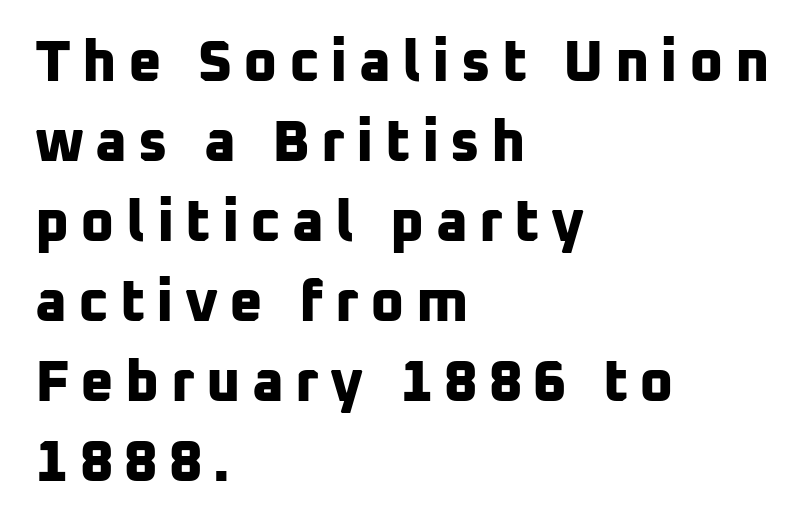
Q: Is the text bold? A: Yes.
Q: Is the typeface a serif or a sans-serif typeface? A: Sans-serif.
Q: Is the text underlined? A: No.
Q: How is the paragraph aligned? A: Left-aligned.
Q: Is the spacing between lines tight, normal or loose? A: Normal.
Q: Width (condensed, normal, or wide)? A: Normal.
Q: Stroke contrast? A: Low.
Q: x-height? A: Medium.
Q: Monospaced? A: No.
